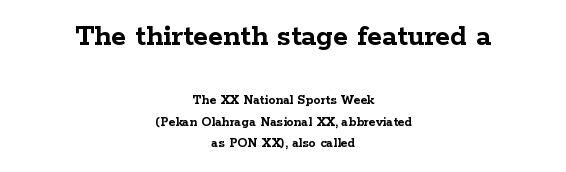
The image shows 31 px semibold, wide serif type, upright; set centered, normal line spacing (1.55x), normal letter spacing, not underlined; the first (top) block is 2.21x larger; low stroke contrast and a medium x-height.
